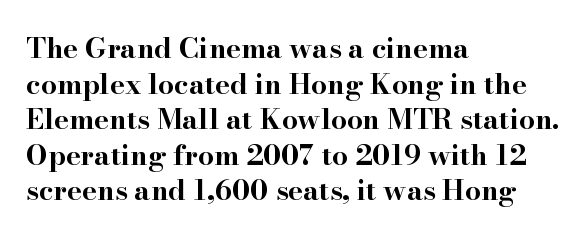
{"serif": "yes", "italic": "no", "bold": "yes", "weight": "bold", "width": "wide", "stroke_contrast": "high", "x_height": "small", "monospaced": "no", "underline": "no", "align": "left", "line_spacing": "normal", "line_spacing_ratio": 1.27, "letter_spacing": "normal", "letter_spacing_em": 0.0, "glyph_px": 28}
